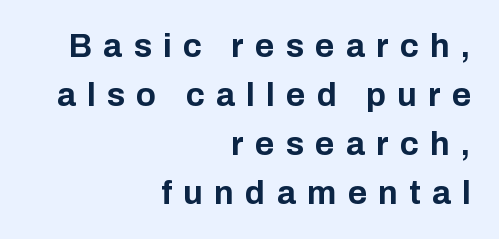
Q: Is the text bold? A: Yes.
Q: Is the text italic (slanted)? A: No, it is upright.
Q: Is the typeface a serif or a sans-serif typeface? A: Sans-serif.
Q: Is the text underlined? A: No.
Q: How is the paragraph aligned? A: Right-aligned.
Q: Is the spacing between letters normal or unusually wide? A: Unusually wide.
Q: Is the spacing between lines tight, normal or loose? A: Normal.
Q: Width (condensed, normal, or wide)? A: Normal.
Q: Stroke contrast? A: Low.
Q: x-height? A: Medium.
Q: Monospaced? A: No.
